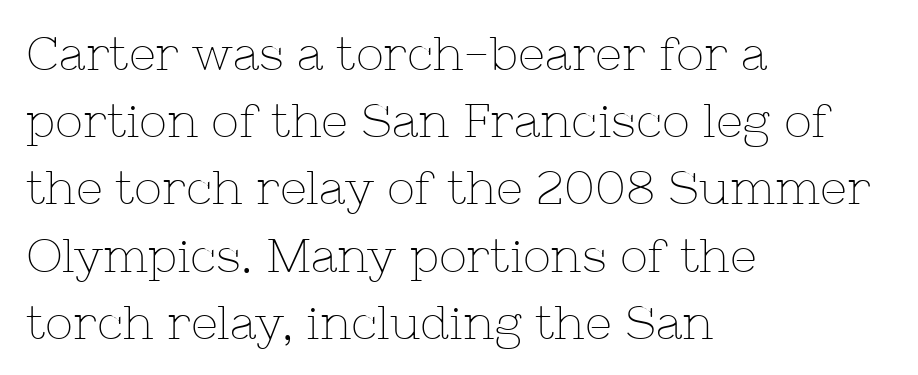
The image shows 47 px thin serif type, upright; set left-aligned, normal line spacing (1.43x), normal letter spacing, not underlined; low stroke contrast and a medium x-height.
